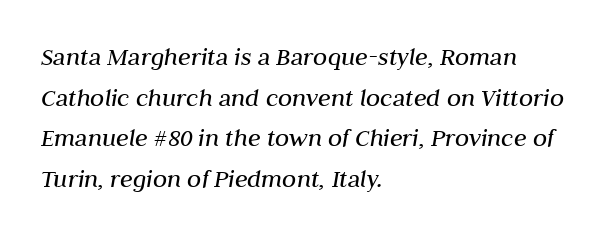
Q: Is the text bold? A: No.
Q: Is the text italic (slanted)? A: Yes, it leans right by about 10 degrees.
Q: Is the text underlined? A: No.
Q: How is the paragraph aligned? A: Left-aligned.
Q: Is the spacing between letters normal or unusually wide? A: Normal.
Q: Is the spacing between lines tight, normal or loose? A: Normal.
